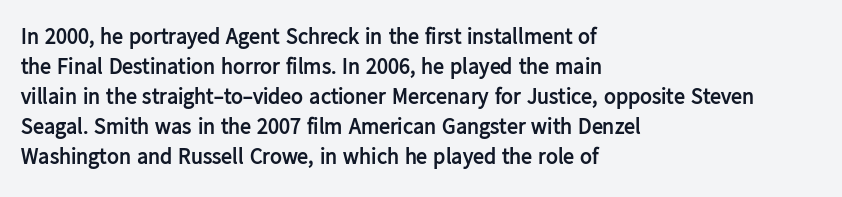
Italic: no, the glyphs are upright roman. Standard letterfit; no display-style spreading of the glyphs. Glance below the letters and you will spot only blank space. Its strokes are broad and dark, the hallmark of bold type.
